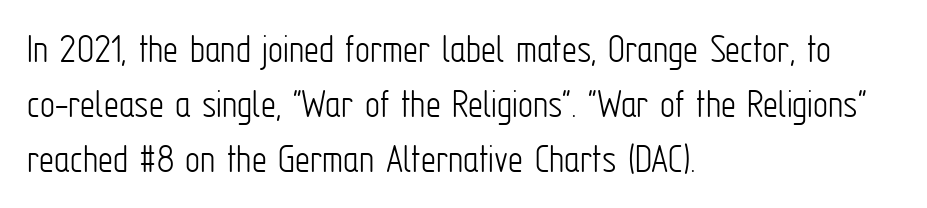
{"serif": "no", "italic": "no", "bold": "no", "weight": "light", "width": "condensed", "stroke_contrast": "low", "x_height": "medium", "monospaced": "no", "underline": "no", "align": "left", "line_spacing": "normal", "line_spacing_ratio": 1.31, "letter_spacing": "normal", "letter_spacing_em": 0.0, "glyph_px": 42}
